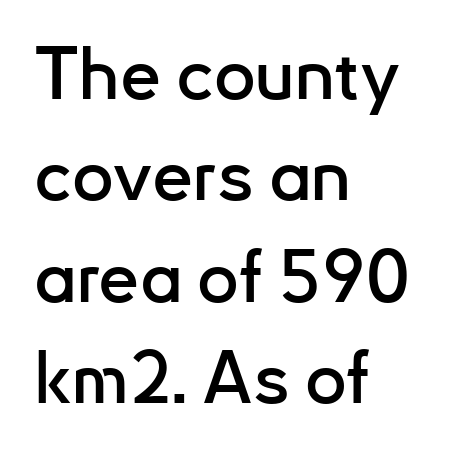
The image shows 73 px sans-serif type, upright; set left-aligned, normal line spacing (1.39x), normal letter spacing, not underlined; low stroke contrast and a small x-height.
